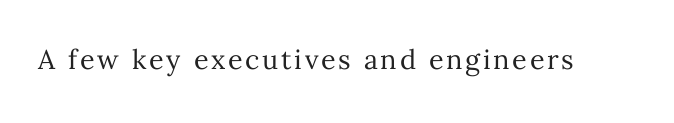
{"italic": "no", "bold": "no", "underline": "no", "glyph_px": 27}
